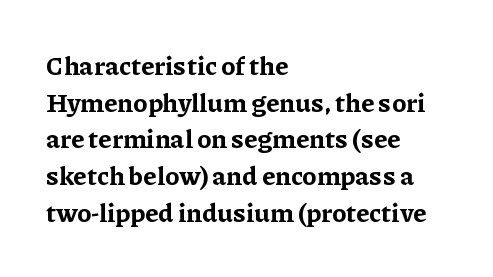
{"italic": "no", "bold": "yes", "underline": "no", "align": "left", "line_spacing": "normal", "line_spacing_ratio": 1.41, "letter_spacing": "normal", "letter_spacing_em": 0.0, "glyph_px": 26}
